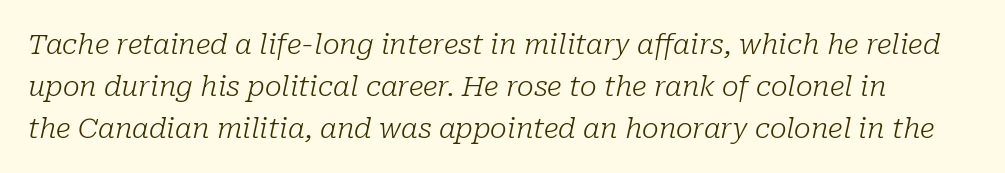
The image shows 28 px light serif type, italic (leaning right); set normal line spacing (1.5x), normal letter spacing, not underlined; low stroke contrast and a medium x-height.
